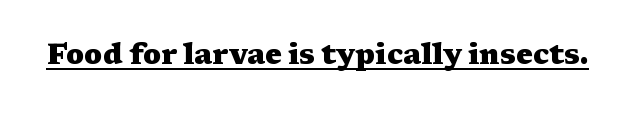
{"serif": "yes", "italic": "no", "bold": "yes", "weight": "heavy", "width": "wide", "stroke_contrast": "medium", "x_height": "medium", "monospaced": "no", "underline": "yes", "letter_spacing": "normal", "letter_spacing_em": 0.0, "glyph_px": 28}
